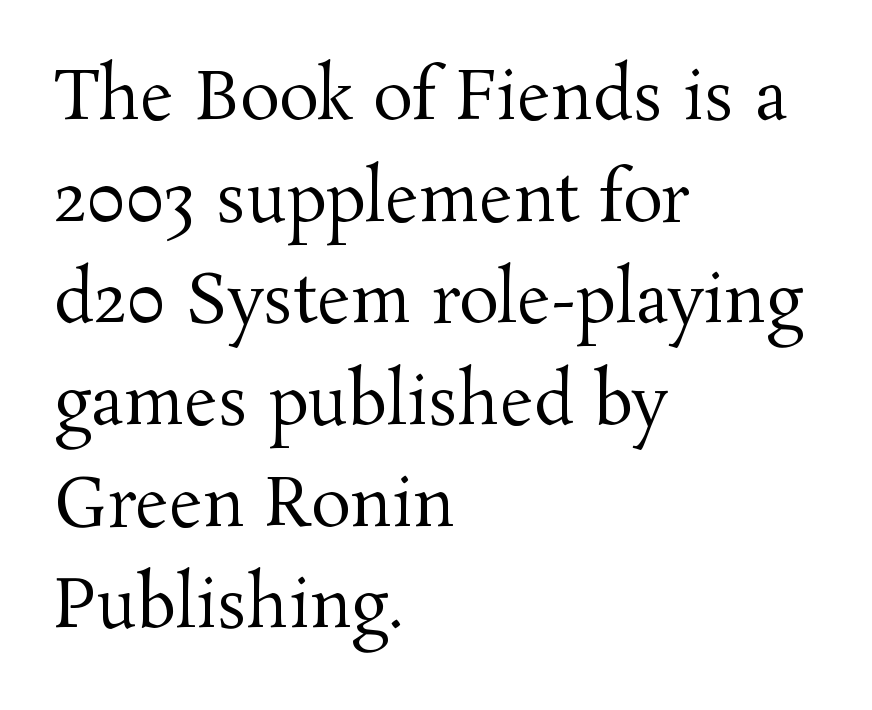
The image shows 66 px regular-weight serif type, upright; set left-aligned, normal line spacing (1.54x), normal letter spacing, not underlined; medium stroke contrast and a medium x-height.
